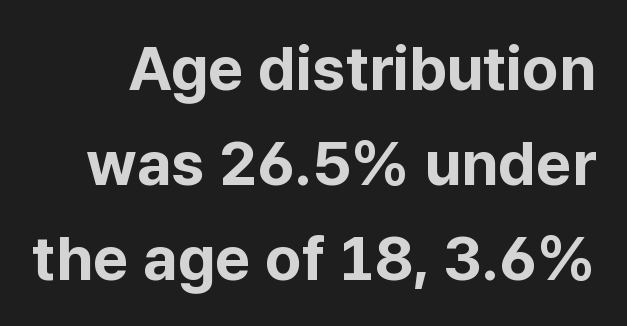
The image shows 62 px bold sans-serif type, upright; set normal line spacing (1.53x), normal letter spacing, not underlined; low stroke contrast and a medium x-height.
